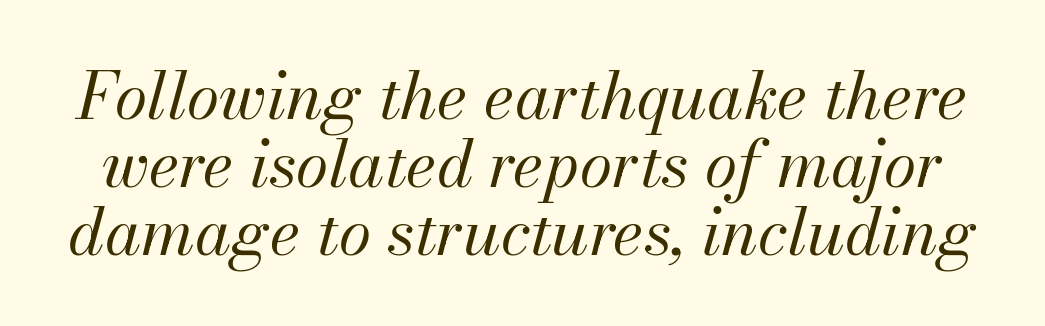
{"italic": "yes", "lean": "right", "slant_degrees": 13, "bold": "no", "weight": "regular", "width": "normal", "stroke_contrast": "medium", "x_height": "small", "monospaced": "no", "underline": "no", "line_spacing": "tight", "line_spacing_ratio": 1.03, "letter_spacing": "normal", "letter_spacing_em": 0.0, "glyph_px": 66}
